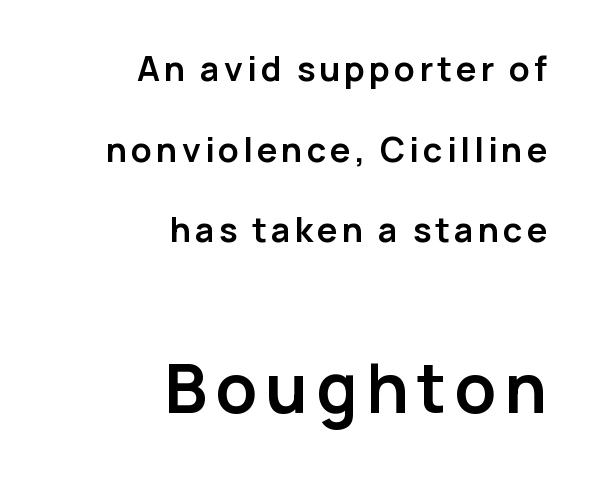
The passage shown is typeset with a sans-serif family. A typesetter would call this proportional, since set widths differ per character. Notice the wide empty band between every row — that's loose leading. Bare-footed words on every line.
